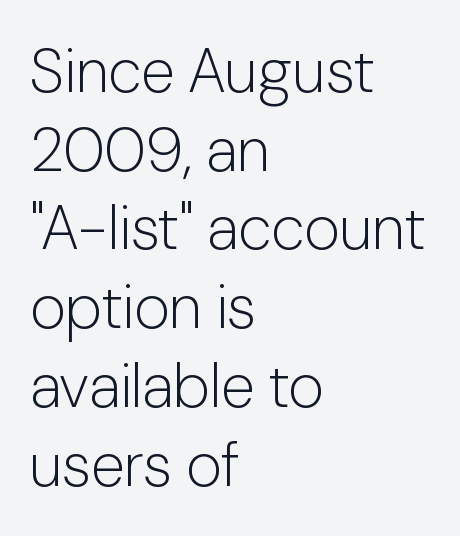
{"serif": "no", "italic": "no", "bold": "no", "weight": "light", "width": "normal", "stroke_contrast": "low", "x_height": "medium", "monospaced": "no", "underline": "no", "align": "left", "line_spacing": "normal", "line_spacing_ratio": 1.27, "letter_spacing": "normal", "letter_spacing_em": 0.0, "glyph_px": 62}
